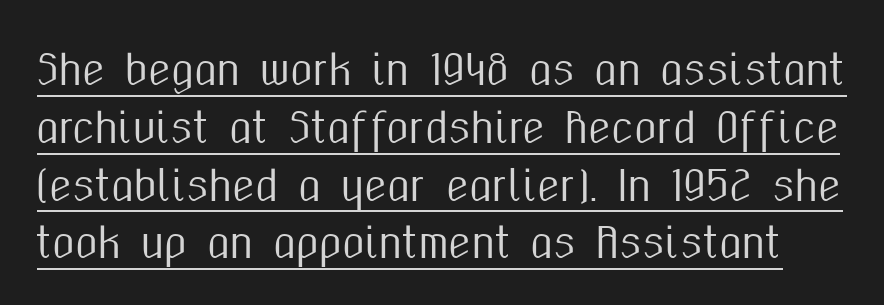
{"serif": "no", "italic": "no", "width": "condensed", "stroke_contrast": "medium", "x_height": "medium", "monospaced": "no", "underline": "yes", "line_spacing": "normal", "line_spacing_ratio": 1.41, "letter_spacing": "normal", "letter_spacing_em": 0.0, "glyph_px": 41}
